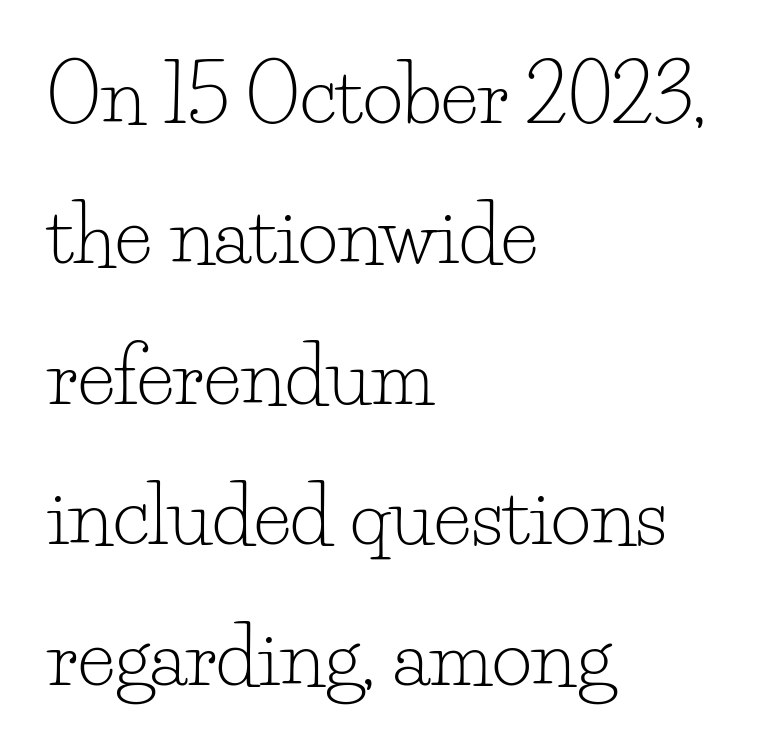
Q: Is the text bold? A: No.
Q: Is the text italic (slanted)? A: No, it is upright.
Q: Is the typeface a serif or a sans-serif typeface? A: Serif.
Q: Is the text underlined? A: No.
Q: How is the paragraph aligned? A: Left-aligned.
Q: Is the spacing between letters normal or unusually wide? A: Normal.
Q: Width (condensed, normal, or wide)? A: Normal.
Q: Stroke contrast? A: Low.
Q: x-height? A: Small.
Q: Monospaced? A: No.
